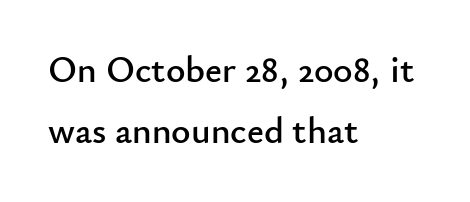
{"serif": "no", "italic": "no", "width": "normal", "stroke_contrast": "low", "x_height": "small", "monospaced": "no", "underline": "no", "align": "left", "line_spacing": "normal", "line_spacing_ratio": 1.64, "letter_spacing": "normal", "letter_spacing_em": 0.0, "glyph_px": 37}
